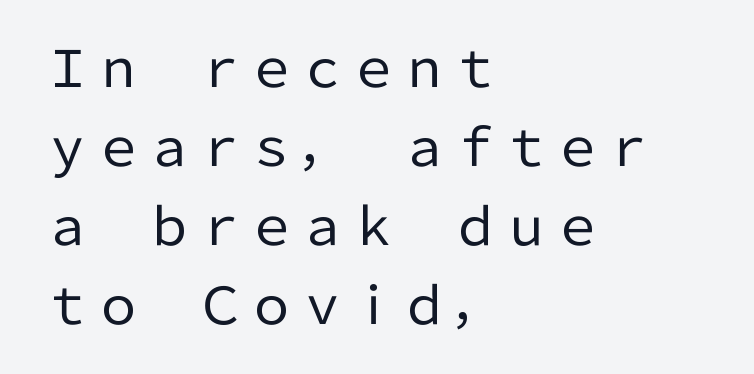
Q: Is the text bold? A: No.
Q: Is the text italic (slanted)? A: No, it is upright.
Q: Is the typeface a serif or a sans-serif typeface? A: Sans-serif.
Q: Is the text underlined? A: No.
Q: How is the paragraph aligned? A: Left-aligned.
Q: Is the spacing between letters normal or unusually wide? A: Normal.
Q: Is the spacing between lines tight, normal or loose? A: Normal.
Q: Width (condensed, normal, or wide)? A: Normal.
Q: Stroke contrast? A: Low.
Q: x-height? A: Medium.
Q: Monospaced? A: No.
